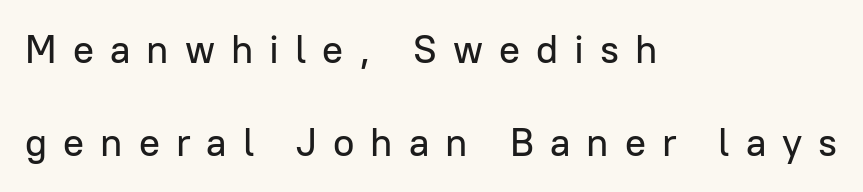
Designer's note — italics off, roman on. Rule under the text: the space is simply empty. You could fit nearly another row in the gap between these rows. These lines stack with their left ends in a neat column. The tracking reads as deliberately expanded to a designer's eye. Character widths vary here, with narrow letters taking less room than wide ones.
